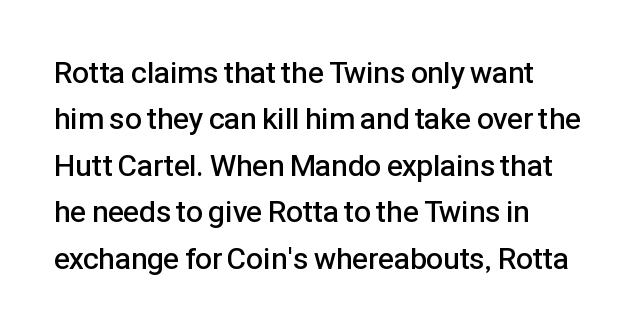
Q: Is the text bold? A: Semi-bold.
Q: Is the text italic (slanted)? A: No, it is upright.
Q: Is the typeface a serif or a sans-serif typeface? A: Sans-serif.
Q: Is the text underlined? A: No.
Q: How is the paragraph aligned? A: Left-aligned.
Q: Is the spacing between letters normal or unusually wide? A: Normal.
Q: Is the spacing between lines tight, normal or loose? A: Normal.
Q: Width (condensed, normal, or wide)? A: Normal.
Q: Stroke contrast? A: Low.
Q: x-height? A: Medium.
Q: Monospaced? A: No.
